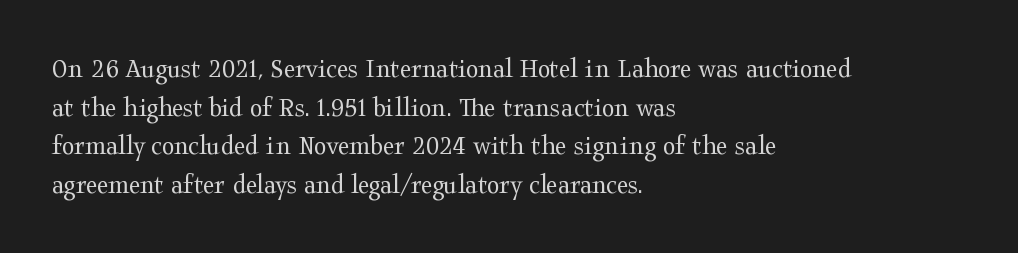
Q: Is the text bold? A: No.
Q: Is the text italic (slanted)? A: No, it is upright.
Q: Is the typeface a serif or a sans-serif typeface? A: Serif.
Q: Is the text underlined? A: No.
Q: How is the paragraph aligned? A: Left-aligned.
Q: Is the spacing between letters normal or unusually wide? A: Normal.
Q: Is the spacing between lines tight, normal or loose? A: Normal.
Q: Width (condensed, normal, or wide)? A: Wide.
Q: Stroke contrast? A: Medium.
Q: x-height? A: Medium.
Q: Monospaced? A: No.
